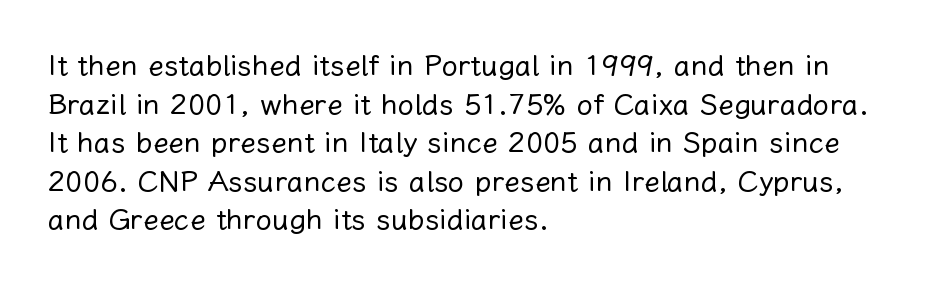
{"italic": "no", "bold": "no", "weight": "regular", "width": "normal", "stroke_contrast": "low", "x_height": "medium", "monospaced": "no", "underline": "no", "align": "left", "line_spacing": "normal", "line_spacing_ratio": 1.33, "letter_spacing": "normal", "letter_spacing_em": 0.0, "glyph_px": 29}
